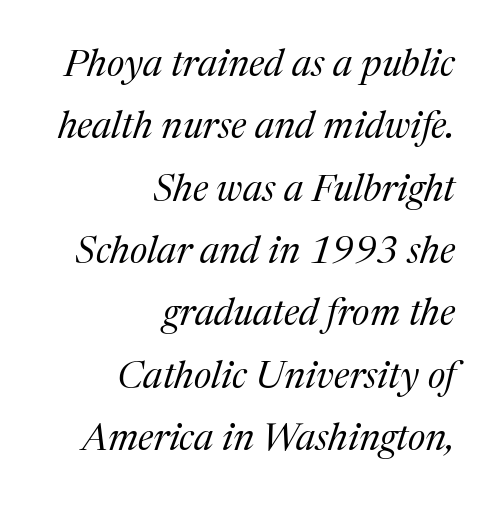
Q: Is the text bold? A: No.
Q: Is the text italic (slanted)? A: Yes, it leans right by about 17 degrees.
Q: Is the typeface a serif or a sans-serif typeface? A: Serif.
Q: Is the text underlined? A: No.
Q: How is the paragraph aligned? A: Right-aligned.
Q: Is the spacing between letters normal or unusually wide? A: Normal.
Q: Is the spacing between lines tight, normal or loose? A: Normal.
Q: Width (condensed, normal, or wide)? A: Normal.
Q: Stroke contrast? A: Medium.
Q: x-height? A: Medium.
Q: Monospaced? A: No.
